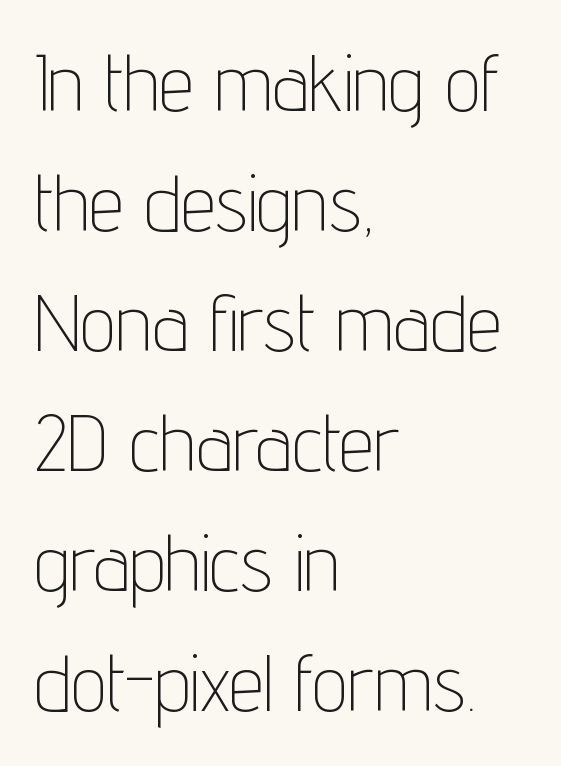
Ink coverage per letter is moderate at most. This is roman type, the default non-slanted kind. Inter-character spacing is left at the font's built-in metrics. Summary of vertical rhythm: regular, with standard interline spacing.
